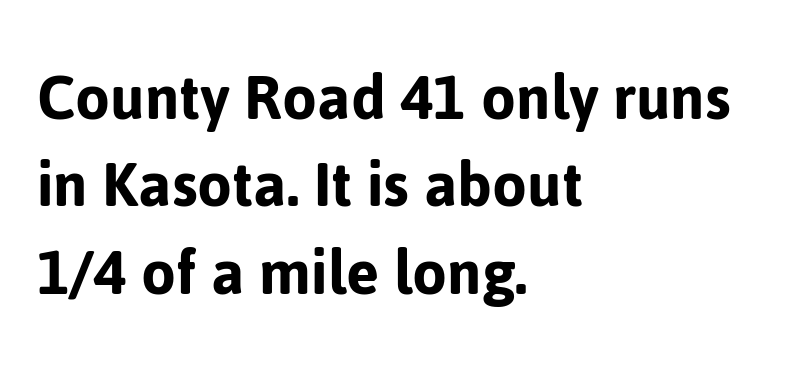
The image shows 71 px sans-serif type, upright; set left-aligned, line spacing 1.23x, normal letter spacing, not underlined; low stroke contrast and a medium x-height.
